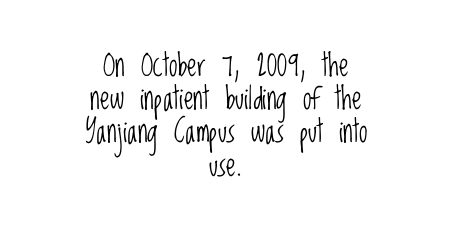
{"serif": "no", "italic": "no", "bold": "no", "weight": "light", "width": "condensed", "stroke_contrast": "low", "x_height": "large", "monospaced": "no", "underline": "no", "align": "center", "line_spacing": "tight", "line_spacing_ratio": 1.07, "letter_spacing": "normal", "letter_spacing_em": 0.0, "glyph_px": 31}
